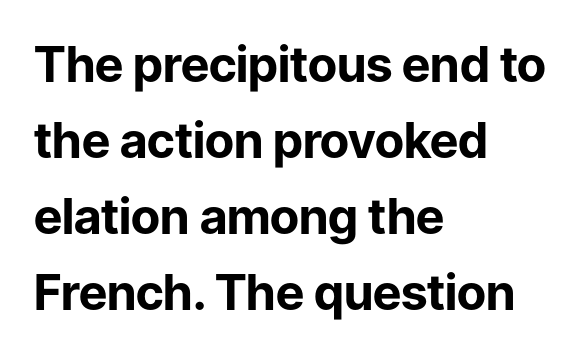
Q: Is the text bold? A: Yes.
Q: Is the text italic (slanted)? A: No, it is upright.
Q: Is the typeface a serif or a sans-serif typeface? A: Sans-serif.
Q: Is the text underlined? A: No.
Q: How is the paragraph aligned? A: Left-aligned.
Q: Is the spacing between letters normal or unusually wide? A: Normal.
Q: Is the spacing between lines tight, normal or loose? A: Normal.
Q: Width (condensed, normal, or wide)? A: Normal.
Q: Stroke contrast? A: Low.
Q: x-height? A: Medium.
Q: Monospaced? A: No.
